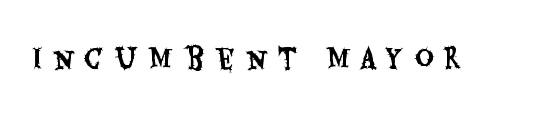
{"italic": "no", "underline": "no", "letter_spacing": "wide", "letter_spacing_em": 0.41, "glyph_px": 26}
